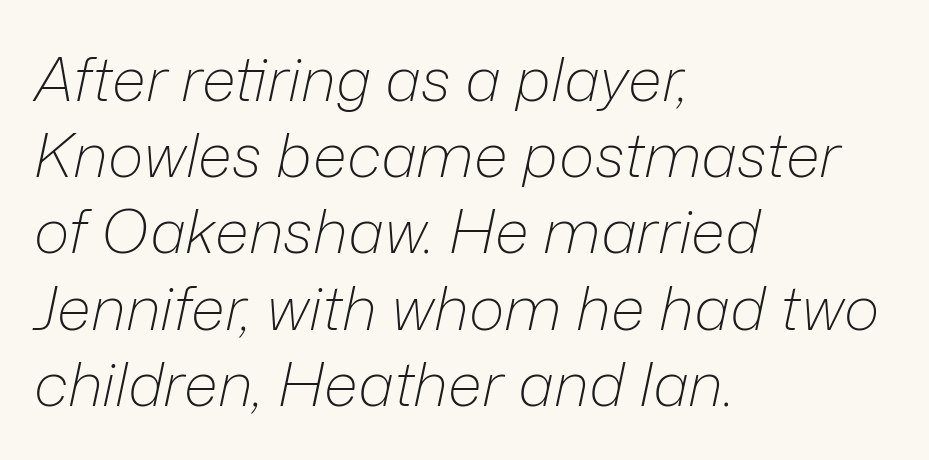
The image shows 61 px light type, italic (leaning right); set left-aligned, normal line spacing (1.25x), normal letter spacing, not underlined; low stroke contrast and a medium x-height.
